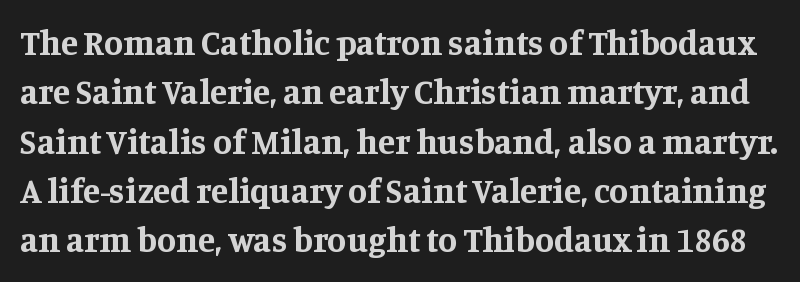
The image shows 35 px bold serif type, upright; set normal line spacing (1.41x), normal letter spacing, not underlined; medium stroke contrast and a large x-height.
